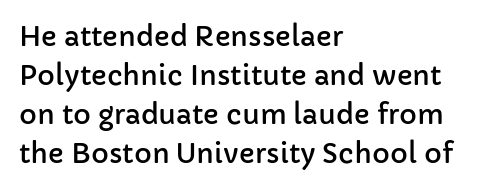
Q: Is the text italic (slanted)? A: No, it is upright.
Q: Is the text underlined? A: No.
Q: How is the paragraph aligned? A: Left-aligned.
Q: Is the spacing between letters normal or unusually wide? A: Normal.
Q: Is the spacing between lines tight, normal or loose? A: Normal.
